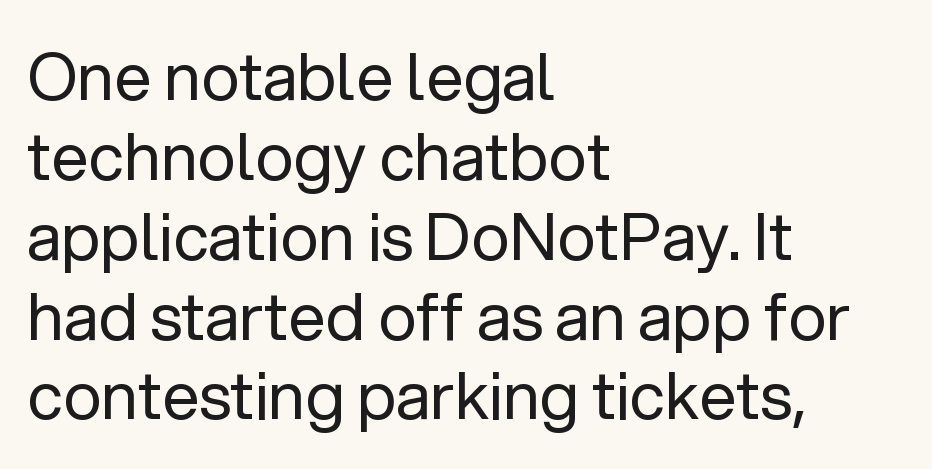
Plain, unruled lines of type. Weight: in the light-to-regular range. Spacing verdict: proportional, widths tailored to each character. No extra tracking has been applied to these lines.
